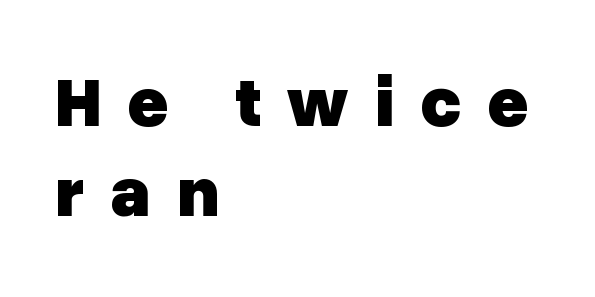
The image shows 71 px heavy sans-serif type, upright; set left-aligned, normal line spacing (1.27x), unusually wide letter spacing (+0.36 em), not underlined; low stroke contrast and a medium x-height.
